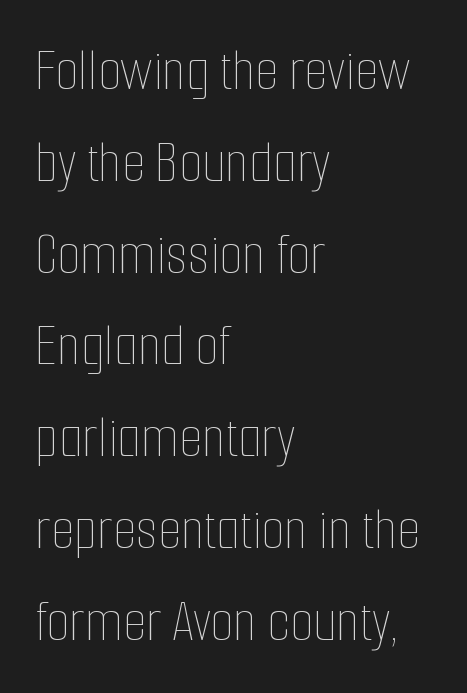
Is the type heavy? It reads as light-to-regular instead. Students, note that the glyphs here touch the page at normal intervals. Reading down the column, the eye jumps a familiar distance to each next line. Nope, not italic — everything's standing straight. Reading down the block, your eye returns to a fixed left position each line.
